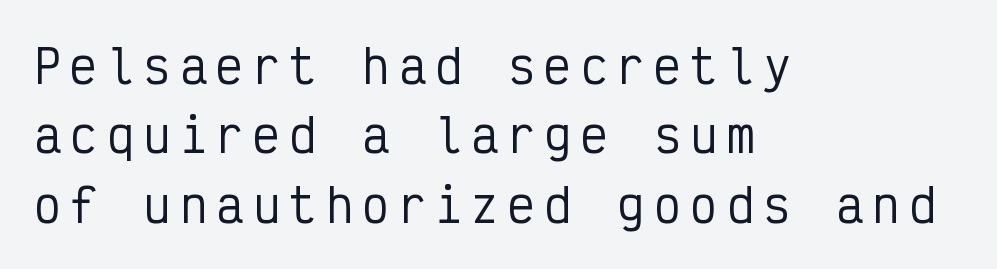
Here the designer chose a console-style face with uniform glyph widths. In terms of letterspacing, this is a distinctly airy, spread setting. Typeset ragged right — the left edge is the straight one. A normal amount of white space separates one row of letters from the next. No italicization has been applied; the sample stays upright.
